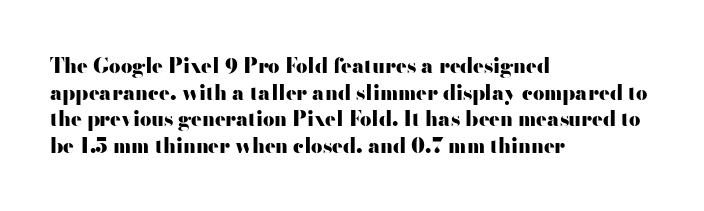
The image shows 20 px bold type, upright; set left-aligned, normal line spacing (1.33x), normal letter spacing, not underlined.
